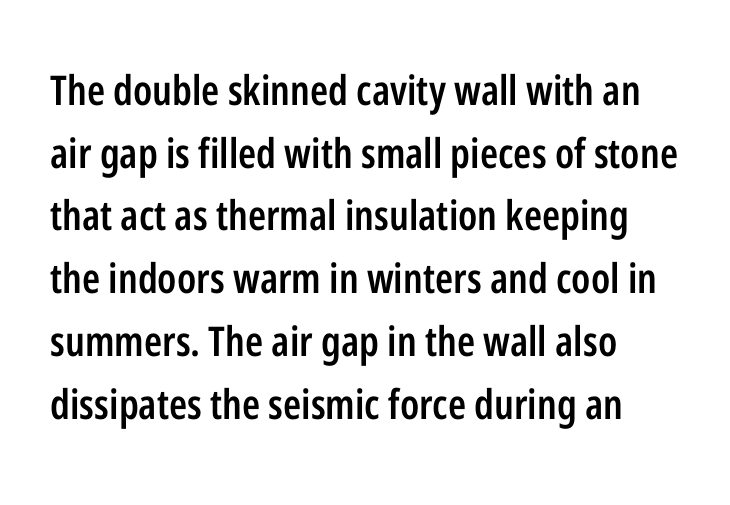
These lines are rendered in a variable-pitch font. Descenders are the only things crossing below the line. This sample keeps an unexceptional amount of space between lines. Alignment: flush left. The line texture is even and compact thanks to regular tracking. On the weight axis this lands at semibold, roughly 600.
